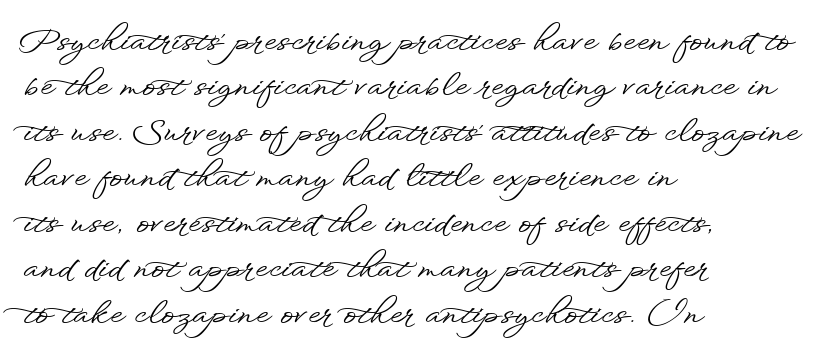
The image shows 32 px wide sans-serif type; set left-aligned, normal line spacing (1.42x), normal letter spacing, not underlined; low stroke contrast and a small x-height.
